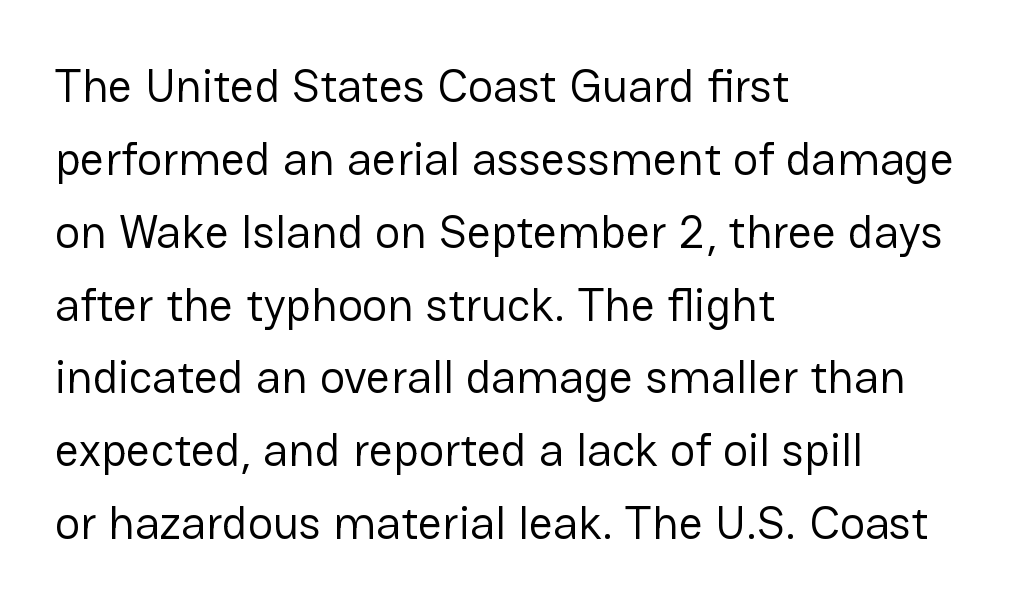
The image shows 47 px regular-weight sans-serif type, upright; set left-aligned, normal line spacing (1.55x), normal letter spacing, not underlined; low stroke contrast and a medium x-height.
